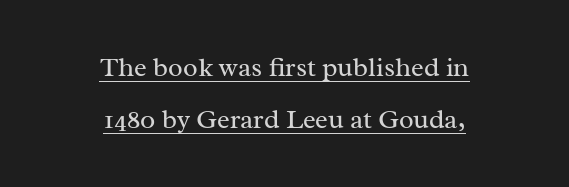
{"italic": "no", "bold": "no", "underline": "yes", "align": "center", "line_spacing": "loose", "line_spacing_ratio": 1.94, "letter_spacing": "normal", "letter_spacing_em": 0.0, "glyph_px": 27}
